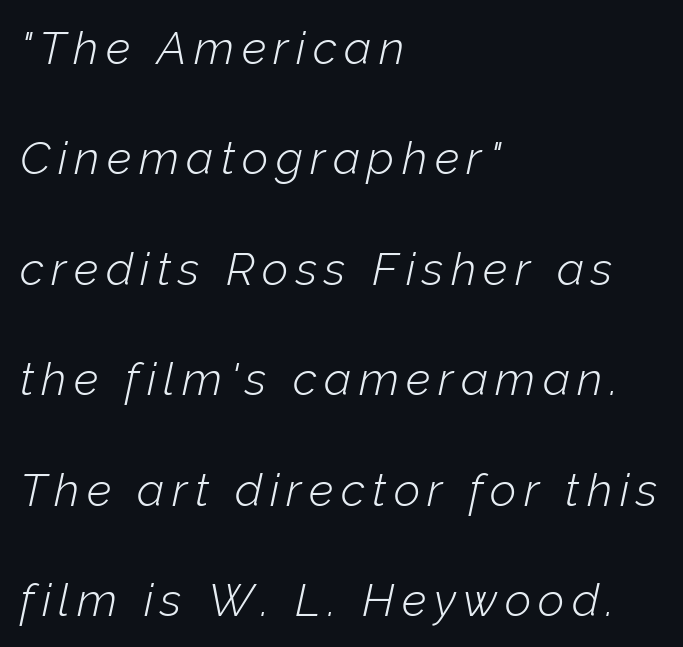
Q: Is the text bold? A: No.
Q: Is the text italic (slanted)? A: Yes, it leans right by about 12 degrees.
Q: Is the text underlined? A: No.
Q: How is the paragraph aligned? A: Left-aligned.
Q: Is the spacing between lines tight, normal or loose? A: Loose.
Q: Width (condensed, normal, or wide)? A: Normal.
Q: Stroke contrast? A: Low.
Q: x-height? A: Medium.
Q: Monospaced? A: No.
